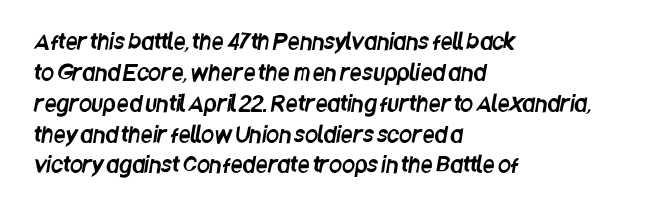
The lines in this sample share a left origin and differ only in where they stop. Underline: absent. If you measured baseline to baseline, you'd find a middling distance. Caption: standard tracking, unaltered.
